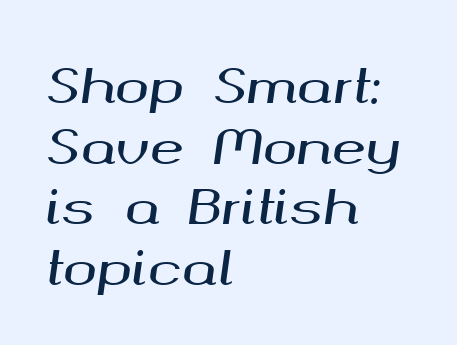
The image shows 46 px wide type, italic (leaning right); set left-aligned, normal line spacing (1.32x), normal letter spacing, not underlined; medium stroke contrast and a medium x-height.
